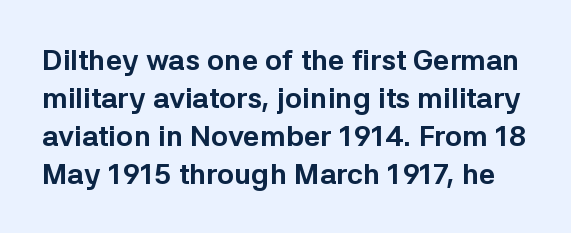
Weight: bold. Between one letter and the next there's only the usual sliver of space. Tall strokes in this sample are plumb rather than angled. If you measured baseline to baseline, you'd find a middling distance. This rendering features lettering with no underline. The designer went with a sans here, leaving each stem footless.
